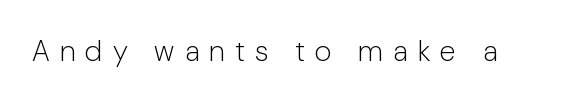
The image shows 29 px light sans-serif type, upright; set unusually wide letter spacing (+0.35 em), not underlined; low stroke contrast and a medium x-height.
